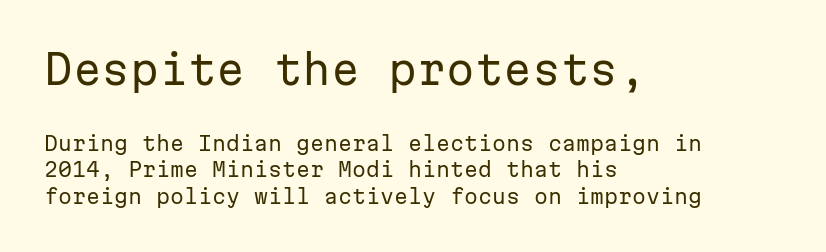
Q: Is the text bold? A: No.
Q: Is the text italic (slanted)? A: No, it is upright.
Q: Is the typeface a serif or a sans-serif typeface? A: Sans-serif.
Q: Is the text underlined? A: No.
Q: How is the paragraph aligned? A: Left-aligned.
Q: Is the spacing between letters normal or unusually wide? A: Normal.
Q: Is the spacing between lines tight, normal or loose? A: Normal.
Q: Which block of text is set in a larger size, the first (top) or the second (bottom)? A: The first (top) one.
Q: Width (condensed, normal, or wide)? A: Normal.
Q: Stroke contrast? A: Low.
Q: x-height? A: Medium.
Q: Monospaced? A: Yes.
